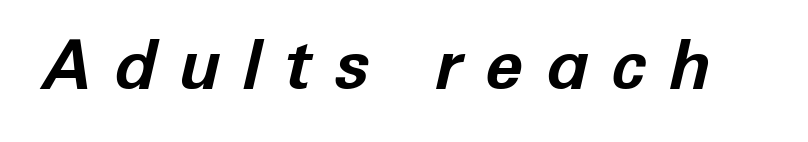
{"italic": "yes", "lean": "right", "slant_degrees": 12, "bold": "yes", "weight": "bold", "width": "normal", "stroke_contrast": "low", "x_height": "medium", "monospaced": "no", "underline": "no", "letter_spacing": "wide", "letter_spacing_em": 0.32, "glyph_px": 69}
